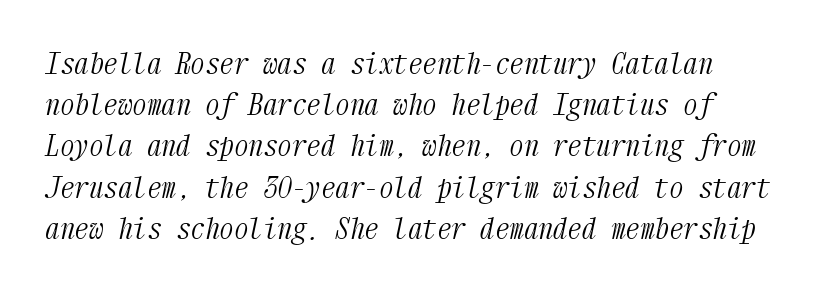
Q: Is the text bold? A: No.
Q: Is the text italic (slanted)? A: Yes, it leans right by about 12 degrees.
Q: Is the typeface a serif or a sans-serif typeface? A: Serif.
Q: Is the text underlined? A: No.
Q: How is the paragraph aligned? A: Left-aligned.
Q: Is the spacing between letters normal or unusually wide? A: Normal.
Q: Is the spacing between lines tight, normal or loose? A: Normal.
Q: Width (condensed, normal, or wide)? A: Condensed.
Q: Stroke contrast? A: Medium.
Q: x-height? A: Medium.
Q: Monospaced? A: Yes.
